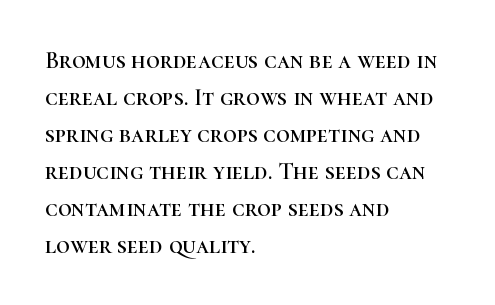
The image shows 24 px text type, upright; set left-aligned, normal line spacing (1.54x), normal letter spacing, not underlined.
